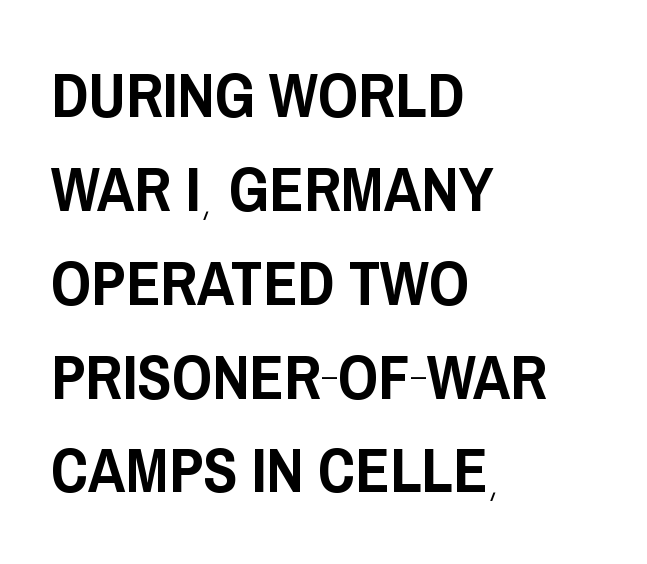
This sample uses a sans-serif face. The string is rendered with underlining switched off. Rows of type keep a routine distance in the vertical direction. Does extra space separate the letters? No, they use regular spacing. When letters stand straight like this, we call the style roman or upright. Leftover space on each line is placed entirely after the last word.
